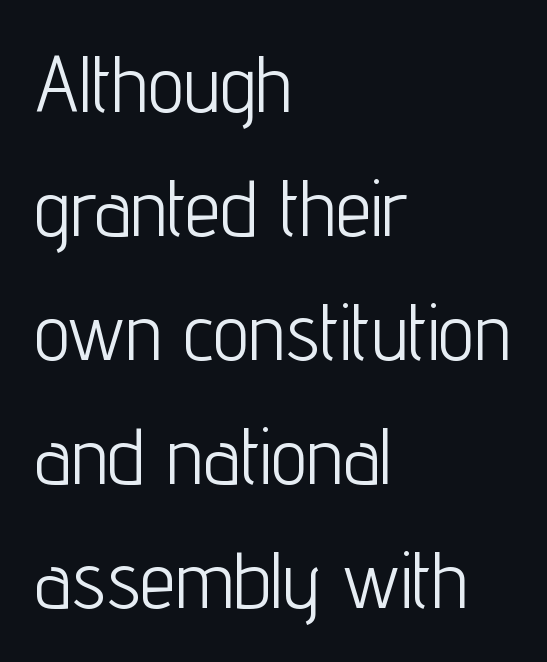
The rendering uses a moderate line-height, typical for paragraphs. Caption: multi-line text, flush left, ragged right. Words appear dense and cohesive because spacing is normal. Has an underline been added? It has not. On a weight scale, this lands at 450 or below. Note: no serifs on the glyphs.
